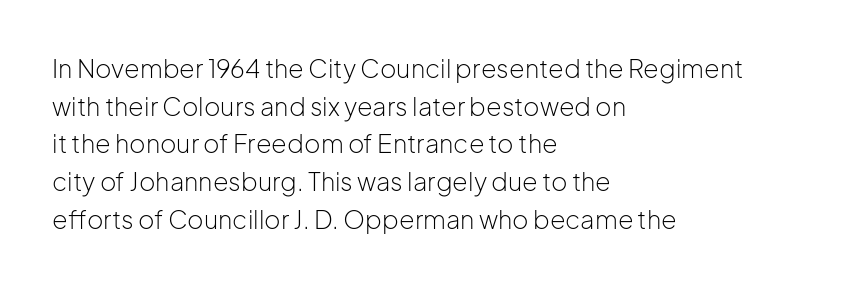
The image shows 25 px text type, upright; set left-aligned, normal line spacing (1.51x), normal letter spacing, not underlined.
